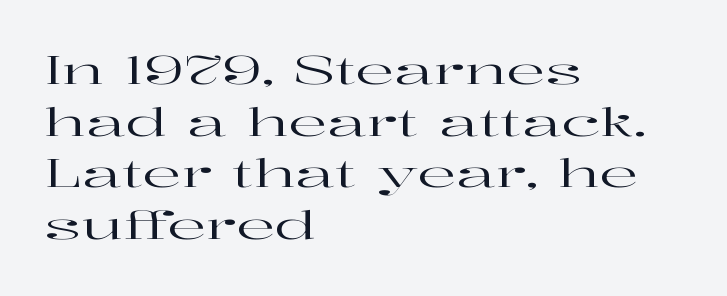
Where is the straight margin? On the left. Think of a printed novel: that variable character pitch is what you see here. Each new line begins a customary step beneath the previous one. Upright lettering throughout. The baseline area is clear. Old-style or modern, the face here clearly has serifs.
